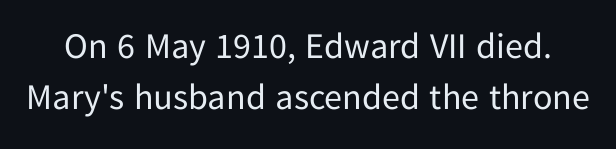
The image shows 36 px regular-weight sans-serif type, upright; set normal line spacing (1.42x), normal letter spacing, not underlined; low stroke contrast and a medium x-height.
